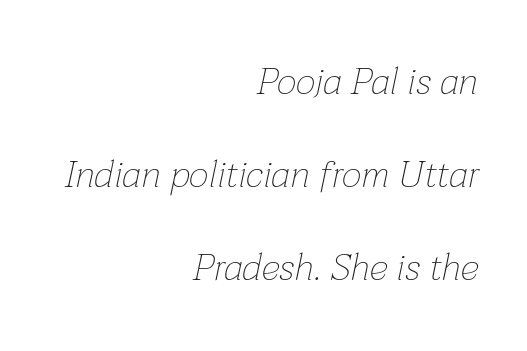
{"italic": "yes", "lean": "right", "slant_degrees": 12, "bold": "no", "weight": "thin", "width": "normal", "stroke_contrast": "low", "x_height": "medium", "monospaced": "no", "underline": "no", "align": "right", "line_spacing": "loose", "line_spacing_ratio": 2.45, "letter_spacing": "normal", "letter_spacing_em": 0.0, "glyph_px": 38}
